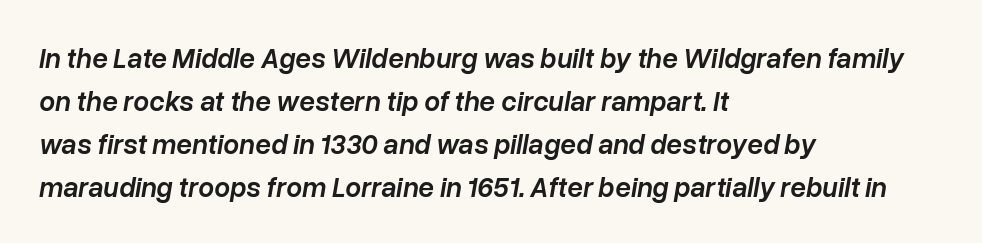
{"italic": "yes", "lean": "right", "slant_degrees": 10, "bold": "semi", "weight": "semibold", "width": "normal", "stroke_contrast": "low", "x_height": "medium", "monospaced": "no", "underline": "no", "align": "left", "line_spacing": "normal", "line_spacing_ratio": 1.53, "letter_spacing": "normal", "letter_spacing_em": 0.0, "glyph_px": 28}
